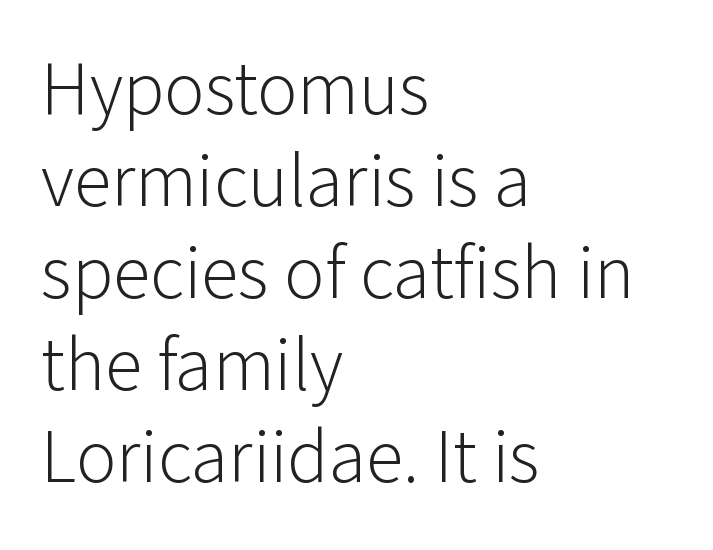
Q: Is the text bold? A: No.
Q: Is the text italic (slanted)? A: No, it is upright.
Q: Is the typeface a serif or a sans-serif typeface? A: Sans-serif.
Q: Is the text underlined? A: No.
Q: How is the paragraph aligned? A: Left-aligned.
Q: Is the spacing between letters normal or unusually wide? A: Normal.
Q: Width (condensed, normal, or wide)? A: Normal.
Q: Stroke contrast? A: Low.
Q: x-height? A: Medium.
Q: Monospaced? A: No.
